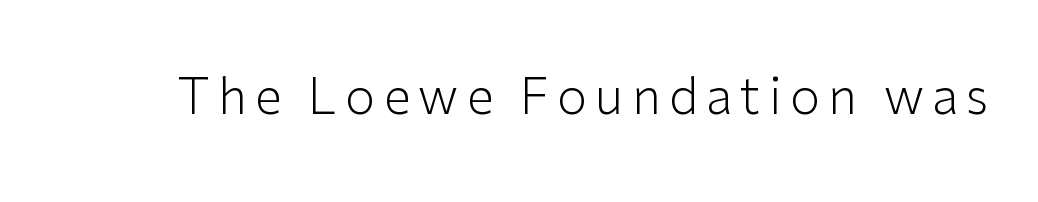
{"serif": "no", "italic": "no", "bold": "no", "weight": "light", "width": "normal", "stroke_contrast": "low", "x_height": "medium", "monospaced": "no", "underline": "no", "glyph_px": 49}
